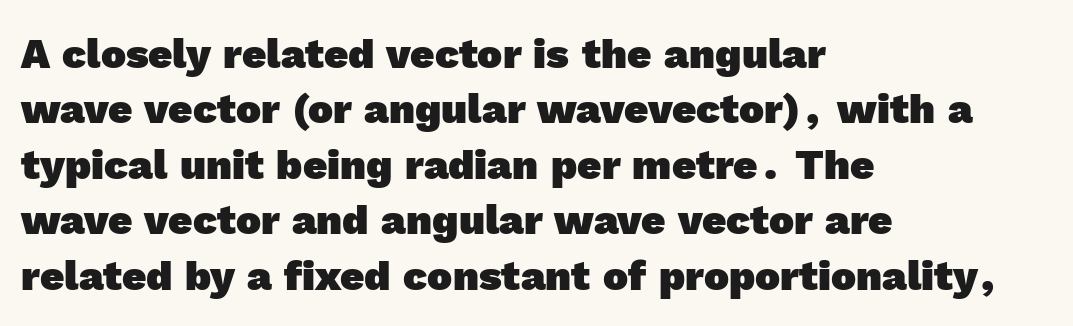
{"serif": "no", "bold": "yes", "weight": "heavy", "width": "normal", "x_height": "medium", "monospaced": "no", "underline": "no", "align": "left", "line_spacing": "normal", "line_spacing_ratio": 1.32, "letter_spacing": "normal", "letter_spacing_em": 0.0, "glyph_px": 42}
